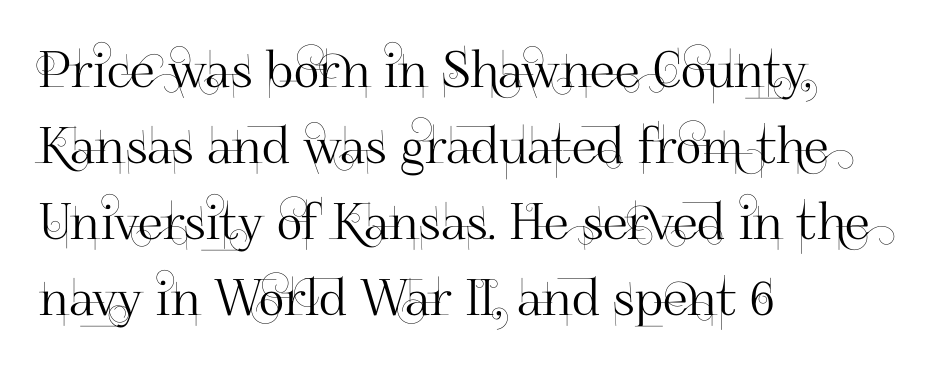
This block has exactly the height ordinary leading produces. The rendering uses natural spacing where letterforms have individual widths. Characters follow at the spacing the type designer built in. The letters stand straight up with perfectly vertical stems. Just letters on the line, the space beneath them empty.
